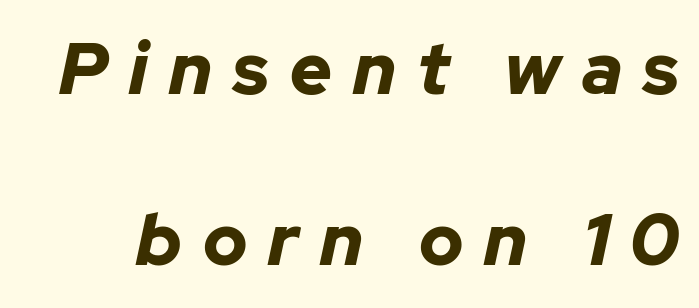
Character widths vary here, with narrow letters taking less room than wide ones. These lines have a slow, spaced-out rhythm from letter to letter. Only glyphs here, with clear space below each row. I'd describe the lettering as bold — thick and assertive. Line spacing here is loose.
